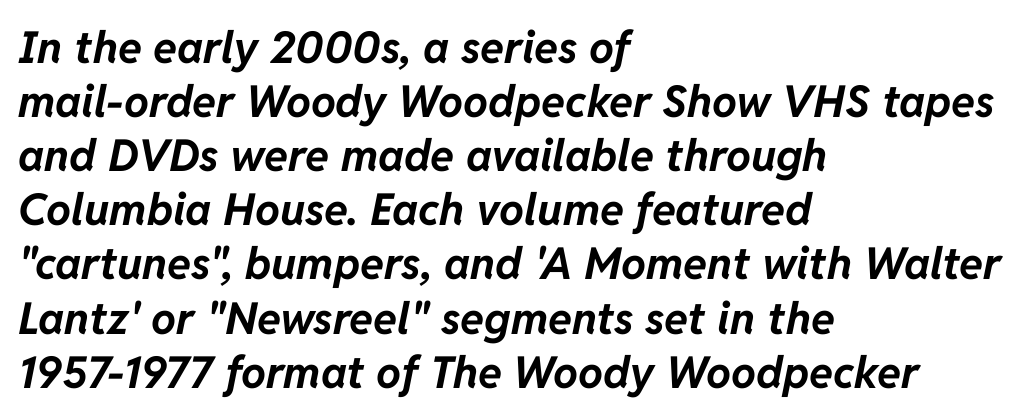
The image shows 44 px bold type, italic (leaning right); set left-aligned, line spacing 1.23x, normal letter spacing, not underlined; low stroke contrast and a medium x-height.
